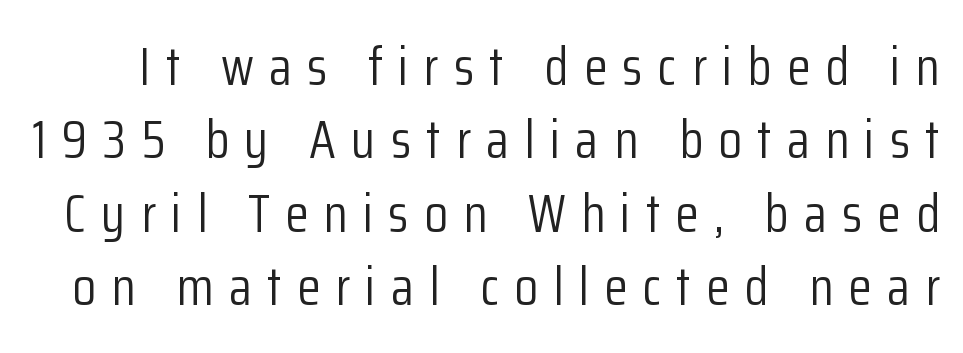
{"serif": "no", "italic": "no", "bold": "no", "weight": "light", "width": "condensed", "stroke_contrast": "low", "x_height": "medium", "monospaced": "no", "underline": "no", "line_spacing": "normal", "line_spacing_ratio": 1.36, "letter_spacing": "wide", "letter_spacing_em": 0.28, "glyph_px": 54}
